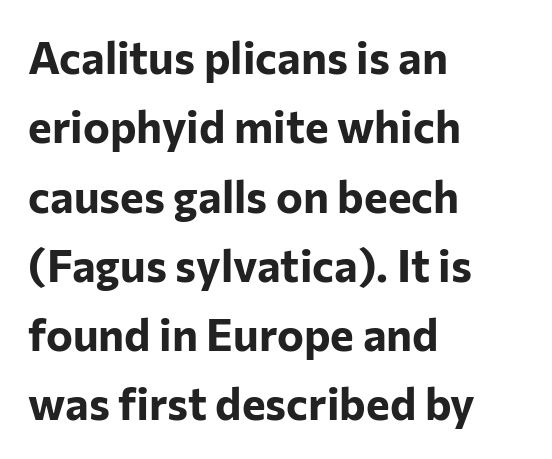
Q: Is the text bold? A: Yes.
Q: Is the text italic (slanted)? A: No, it is upright.
Q: Is the typeface a serif or a sans-serif typeface? A: Sans-serif.
Q: Is the text underlined? A: No.
Q: How is the paragraph aligned? A: Left-aligned.
Q: Is the spacing between letters normal or unusually wide? A: Normal.
Q: Is the spacing between lines tight, normal or loose? A: Normal.
Q: Width (condensed, normal, or wide)? A: Normal.
Q: Stroke contrast? A: Low.
Q: x-height? A: Medium.
Q: Monospaced? A: No.
